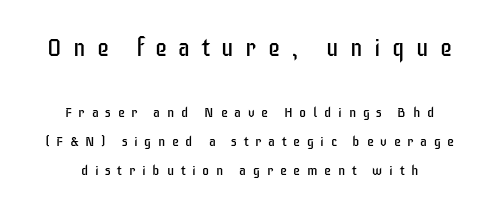
Q: Is the text bold? A: No.
Q: Is the text italic (slanted)? A: No, it is upright.
Q: Is the text underlined? A: No.
Q: Is the spacing between letters normal or unusually wide? A: Unusually wide.
Q: Is the spacing between lines tight, normal or loose? A: Loose.
Q: Which block of text is set in a larger size, the first (top) or the second (bottom)? A: The first (top) one.
